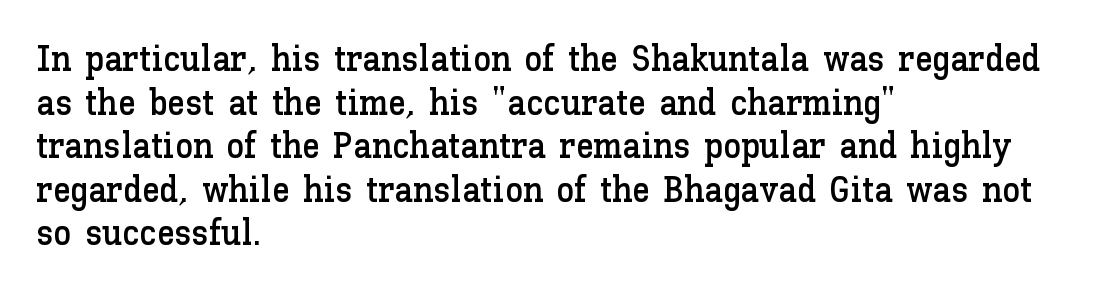
Q: Is the text italic (slanted)? A: No, it is upright.
Q: Is the text underlined? A: No.
Q: How is the paragraph aligned? A: Left-aligned.
Q: Is the spacing between letters normal or unusually wide? A: Normal.
Q: Width (condensed, normal, or wide)? A: Normal.
Q: Stroke contrast? A: Low.
Q: x-height? A: Medium.
Q: Monospaced? A: No.
